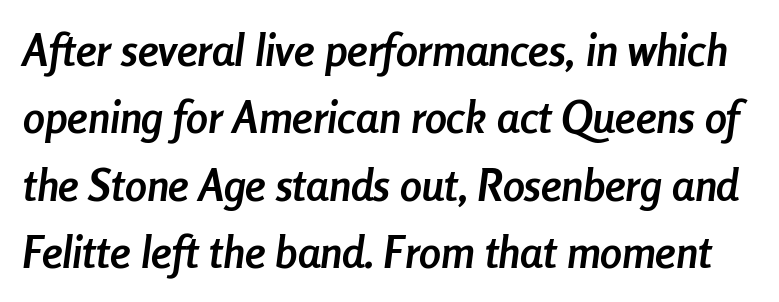
Q: Is the text bold? A: Yes.
Q: Is the text italic (slanted)? A: Yes, it leans right by about 8 degrees.
Q: Is the text underlined? A: No.
Q: Is the spacing between letters normal or unusually wide? A: Normal.
Q: Is the spacing between lines tight, normal or loose? A: Normal.
Q: Width (condensed, normal, or wide)? A: Condensed.
Q: Stroke contrast? A: Low.
Q: x-height? A: Medium.
Q: Monospaced? A: No.
